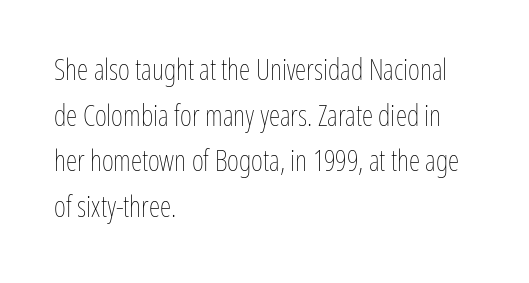
Q: Is the text bold? A: No.
Q: Is the text italic (slanted)? A: No, it is upright.
Q: Is the text underlined? A: No.
Q: How is the paragraph aligned? A: Left-aligned.
Q: Is the spacing between letters normal or unusually wide? A: Normal.
Q: Is the spacing between lines tight, normal or loose? A: Normal.
Q: Width (condensed, normal, or wide)? A: Condensed.
Q: Stroke contrast? A: Low.
Q: x-height? A: Medium.
Q: Monospaced? A: No.
